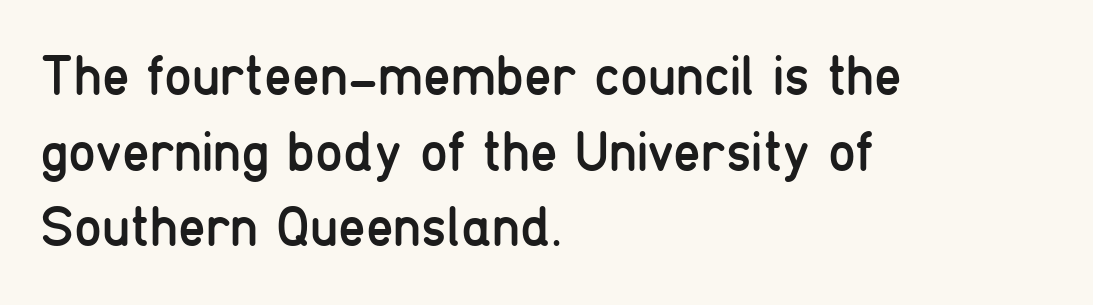
A typesetter would call this proportional, since set widths differ per character. The font is comparable to plain body text, perhaps lighter. How would I describe the line gaps? Plain and ordinary. The font family rendered here belongs to the sans-serif group. Ordinary non-slanted type is in use.
